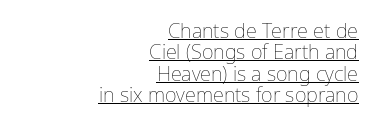
A continuous stroke trails under the words, as in a hyperlink. Stroke thickness stays within the range of a standard reading face or lighter. Where is the straight margin? On the right. The rendering keeps characters at their native spacing. Nope, not italic — everything's standing straight. The vertical gap from one line to the next is small.
